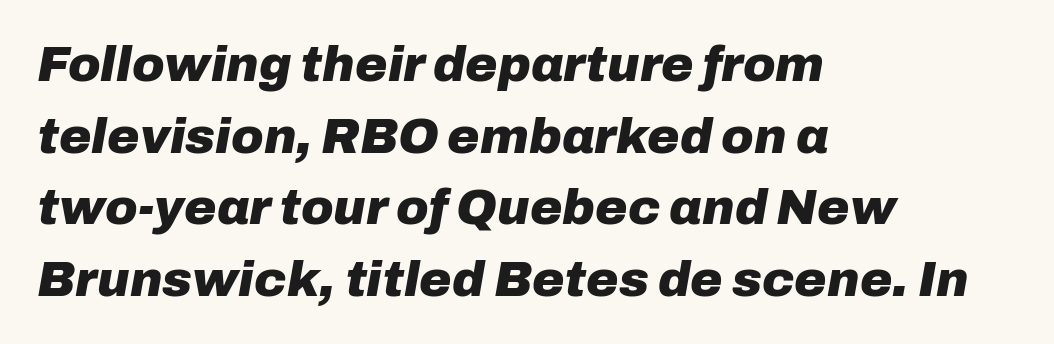
{"italic": "yes", "lean": "right", "slant_degrees": 10, "bold": "yes", "weight": "heavy", "width": "normal", "stroke_contrast": "low", "x_height": "medium", "monospaced": "no", "underline": "no", "align": "left", "line_spacing": "normal", "line_spacing_ratio": 1.46, "letter_spacing": "normal", "letter_spacing_em": 0.0, "glyph_px": 49}
